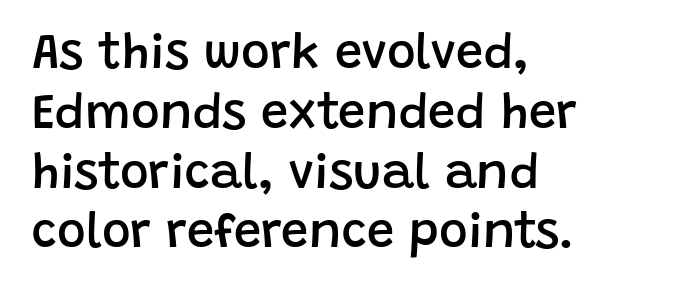
The image shows 49 px semibold sans-serif type, upright; set left-aligned, line spacing 1.22x, normal letter spacing, not underlined; low stroke contrast and a large x-height.
